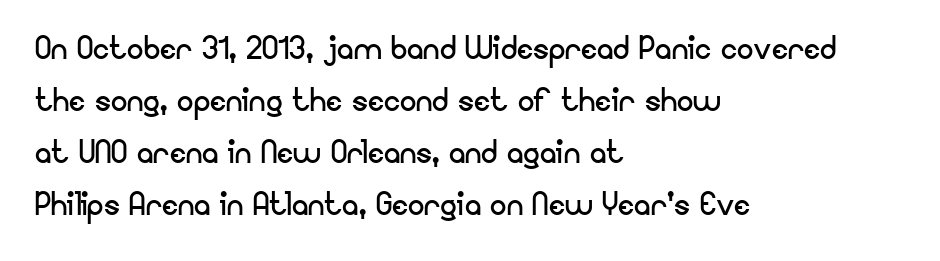
Q: Is the text bold? A: No.
Q: Is the text italic (slanted)? A: No, it is upright.
Q: Is the typeface a serif or a sans-serif typeface? A: Sans-serif.
Q: Is the text underlined? A: No.
Q: How is the paragraph aligned? A: Left-aligned.
Q: Is the spacing between letters normal or unusually wide? A: Normal.
Q: Is the spacing between lines tight, normal or loose? A: Normal.
Q: Width (condensed, normal, or wide)? A: Normal.
Q: Stroke contrast? A: Low.
Q: x-height? A: Small.
Q: Monospaced? A: No.
